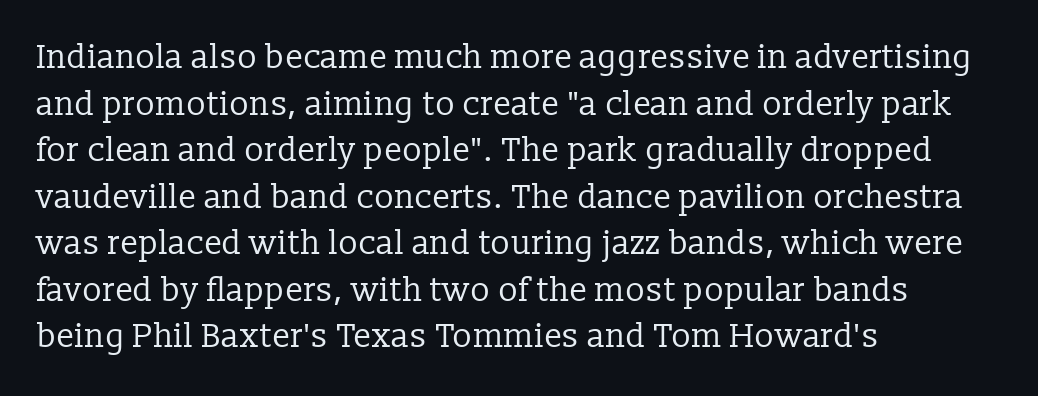
Q: Is the text bold? A: No.
Q: Is the text italic (slanted)? A: No, it is upright.
Q: Is the typeface a serif or a sans-serif typeface? A: Serif.
Q: Is the text underlined? A: No.
Q: How is the paragraph aligned? A: Left-aligned.
Q: Is the spacing between letters normal or unusually wide? A: Normal.
Q: Is the spacing between lines tight, normal or loose? A: Normal.
Q: Width (condensed, normal, or wide)? A: Normal.
Q: Stroke contrast? A: Low.
Q: x-height? A: Medium.
Q: Monospaced? A: No.
